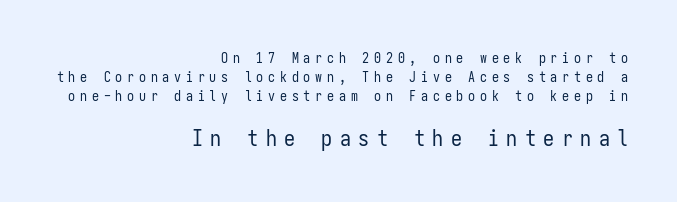
Q: Is the text bold? A: No.
Q: Is the text italic (slanted)? A: No, it is upright.
Q: Is the text underlined? A: No.
Q: How is the paragraph aligned? A: Right-aligned.
Q: Is the spacing between letters normal or unusually wide? A: Unusually wide.
Q: Is the spacing between lines tight, normal or loose? A: Normal.
Q: Which block of text is set in a larger size, the first (top) or the second (bottom)? A: The second (bottom) one.
